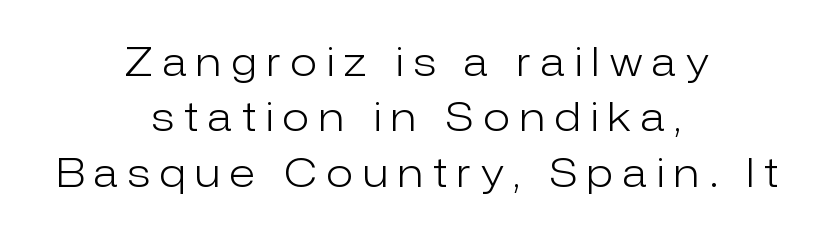
A roman cut, with each character standing at attention. Letterform terminals end flat and unadorned throughout the passage. Stems and bowls with no extra thickness — not bold. The gap between lines stays unmarked. Which margin do the lines hug? Neither — every line sits in the middle.
